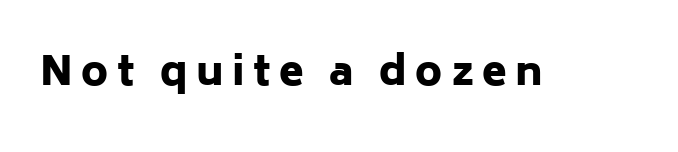
The image shows 40 px heavy sans-serif type, upright; set unusually wide letter spacing (+0.21 em), not underlined; low stroke contrast and a medium x-height.
